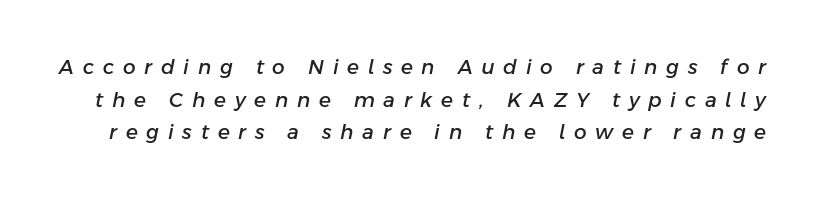
The rendering uses a moderate line-height, typical for paragraphs. Each row of text sits above clean, open space. Yep, that's italic — everything's leaning. Caption: expanded tracking, letters set apart.
